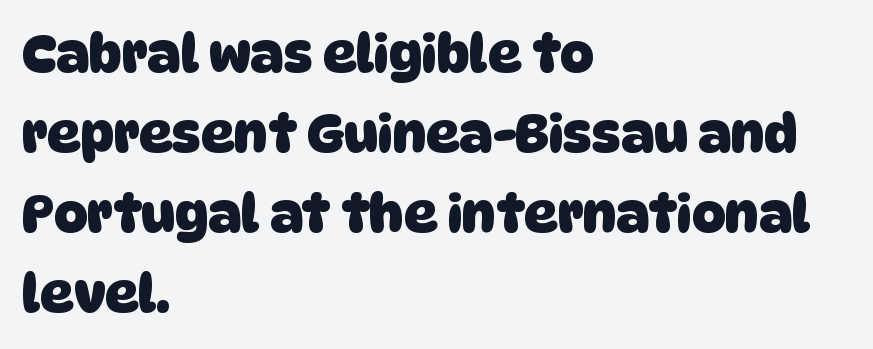
The image shows 52 px heavy sans-serif type; set left-aligned, normal line spacing (1.54x), normal letter spacing, not underlined; low stroke contrast and a large x-height.
